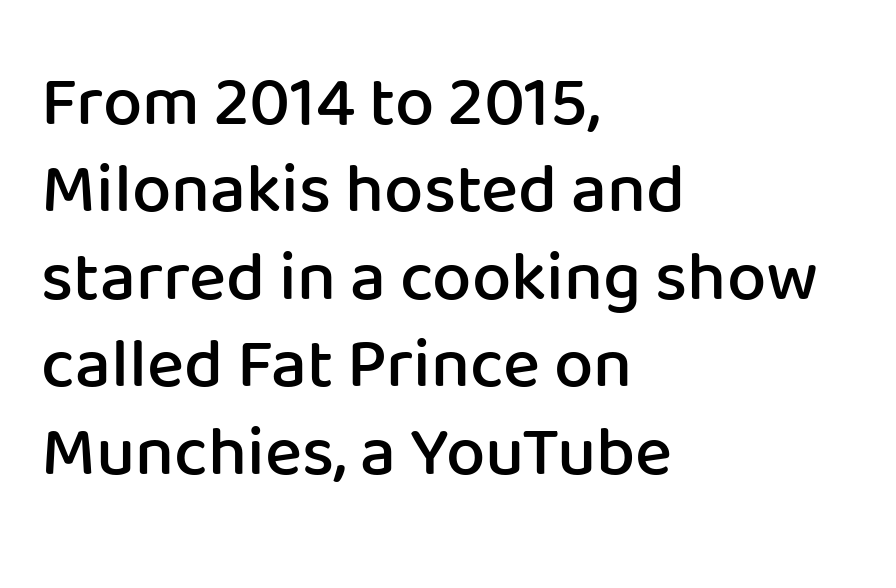
The zone under the glyphs is completely vacant. The font's upright variant was chosen for this text. Here the designer chose a conventional face with non-uniform glyph widths. The leading is moderate, giving the passage an even texture. Line starts are locked; line ends wander.
